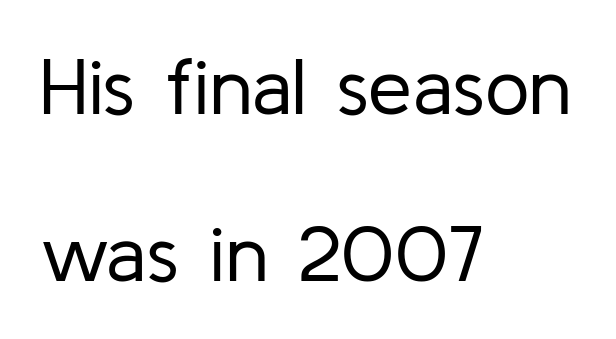
Students, note that the glyphs here touch the page at normal intervals. Does the type have serifs? No, each stem ends abruptly. Upright lettering throughout. Heaviness? Minimal to ordinary, like unemphasized prose.
